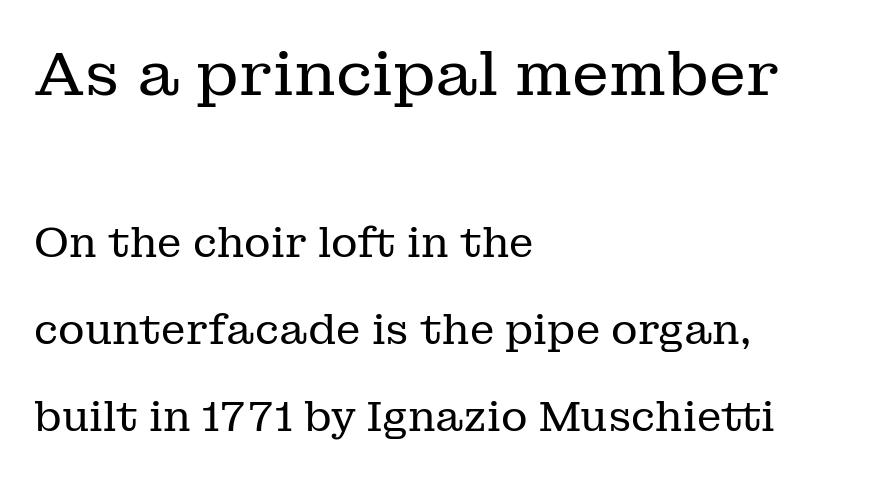
{"serif": "yes", "italic": "no", "bold": "no", "weight": "regular", "width": "normal", "stroke_contrast": "low", "x_height": "medium", "monospaced": "no", "underline": "no", "align": "left", "line_spacing": "loose", "line_spacing_ratio": 2.13, "letter_spacing": "normal", "letter_spacing_em": 0.0, "larger_block": "first", "size_ratio": 1.51, "glyph_px": 62}
